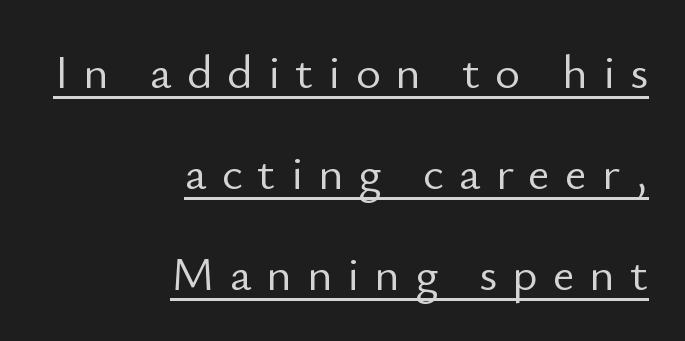
The image shows 48 px light sans-serif type, upright; set right-aligned, loose line spacing (2.1x), unusually wide letter spacing (+0.31 em), underlined; low stroke contrast and a small x-height.
